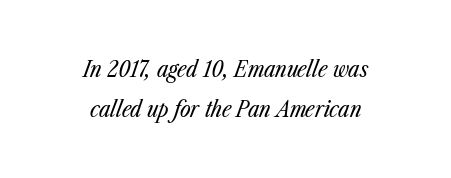
Q: Is the text bold? A: No.
Q: Is the text italic (slanted)? A: Yes, it leans right by about 23 degrees.
Q: Is the text underlined? A: No.
Q: How is the paragraph aligned? A: Centered.
Q: Is the spacing between letters normal or unusually wide? A: Normal.
